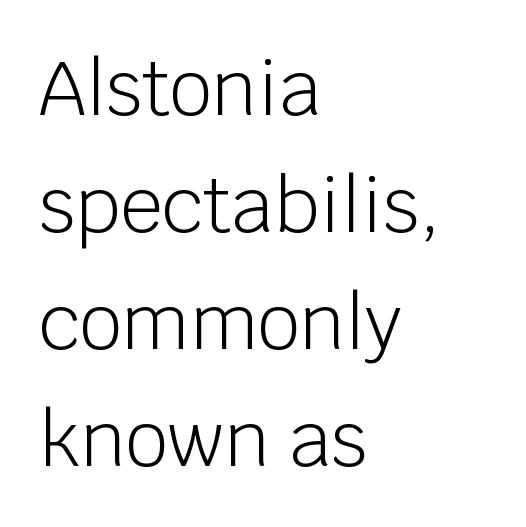
The image shows 75 px light sans-serif type, upright; set left-aligned, normal line spacing (1.56x), normal letter spacing, not underlined; low stroke contrast and a large x-height.
